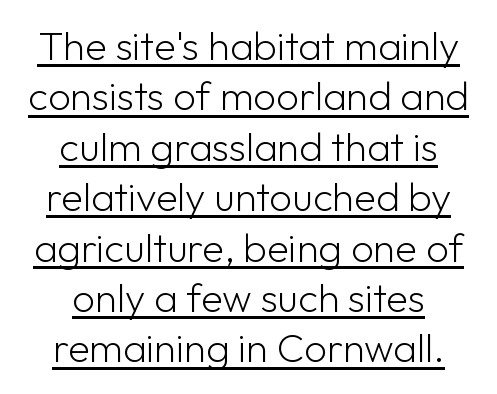
The image shows 40 px light sans-serif type, upright; set centered, normal line spacing (1.26x), normal letter spacing, underlined; low stroke contrast and a medium x-height.
